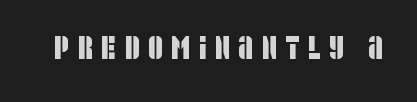
The image shows 33 px condensed sans-serif type; set unusually wide letter spacing (+0.25 em), not underlined; low stroke contrast and a large x-height.
